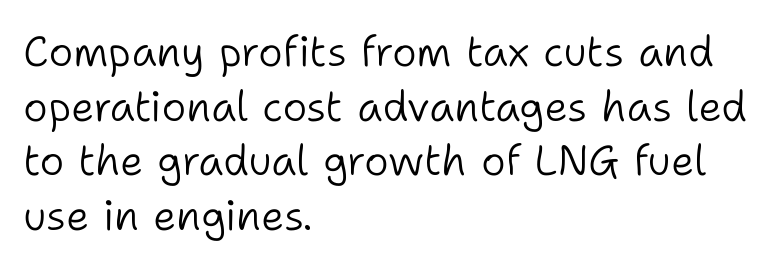
{"serif": "no", "italic": "no", "bold": "no", "weight": "light", "width": "normal", "stroke_contrast": "low", "x_height": "medium", "monospaced": "no", "underline": "no", "align": "left", "line_spacing": "normal", "line_spacing_ratio": 1.3, "letter_spacing": "normal", "letter_spacing_em": 0.0, "glyph_px": 42}
